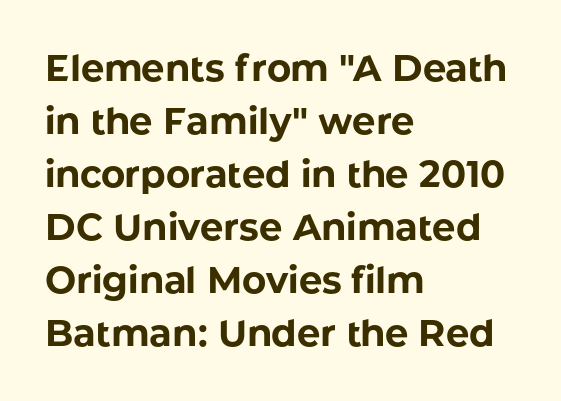
Q: Is the text bold? A: Yes.
Q: Is the text italic (slanted)? A: No, it is upright.
Q: Is the typeface a serif or a sans-serif typeface? A: Sans-serif.
Q: Is the text underlined? A: No.
Q: How is the paragraph aligned? A: Left-aligned.
Q: Is the spacing between letters normal or unusually wide? A: Normal.
Q: Is the spacing between lines tight, normal or loose? A: Normal.
Q: Width (condensed, normal, or wide)? A: Normal.
Q: Stroke contrast? A: Low.
Q: x-height? A: Medium.
Q: Monospaced? A: No.
